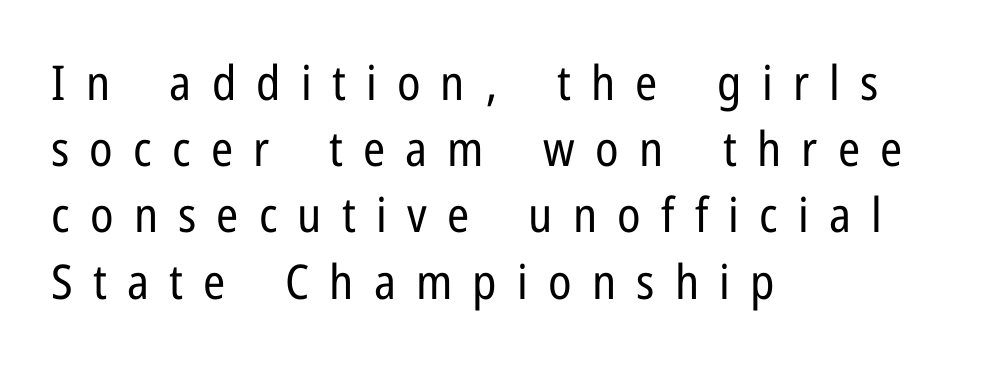
The image shows 48 px regular-weight, condensed sans-serif type, upright; set left-aligned, normal line spacing (1.38x), unusually wide letter spacing (+0.42 em), not underlined; low stroke contrast and a medium x-height.
